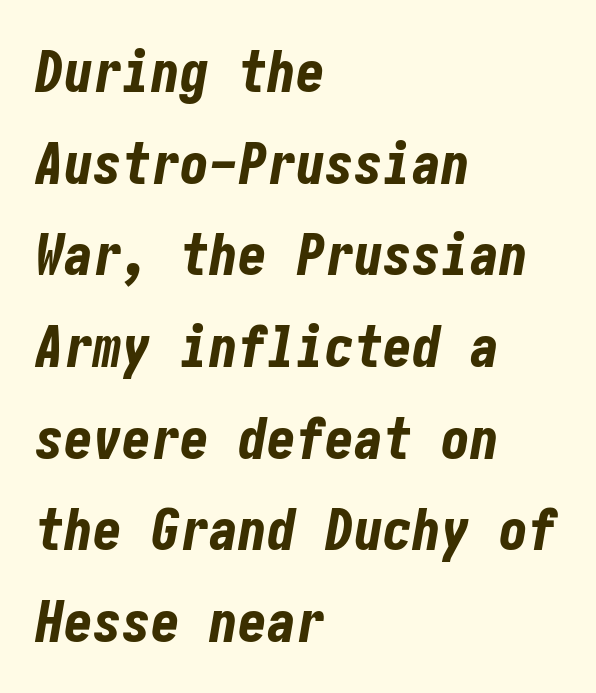
Standard letterfit; no display-style spreading of the glyphs. Just letters on the line, the space beneath them empty. Emphasis by weight is at full strength: bold. The vertical gap from one line to the next is medium. Which margin do the lines hug? The left one — the right edge is uneven. When letters slant like this, we call the style italic.
